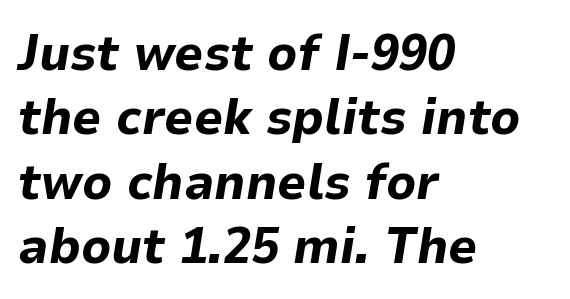
Q: Is the text bold? A: Yes.
Q: Is the text italic (slanted)? A: Yes, it leans right by about 9 degrees.
Q: Is the text underlined? A: No.
Q: How is the paragraph aligned? A: Left-aligned.
Q: Is the spacing between letters normal or unusually wide? A: Normal.
Q: Is the spacing between lines tight, normal or loose? A: Normal.
Q: Width (condensed, normal, or wide)? A: Normal.
Q: Stroke contrast? A: Low.
Q: x-height? A: Medium.
Q: Monospaced? A: No.
